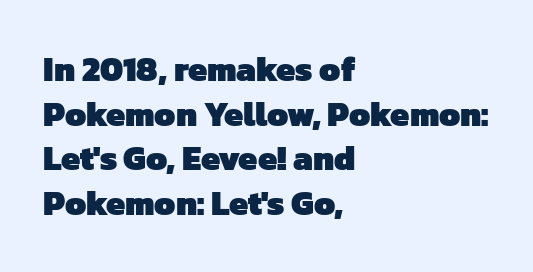
{"serif": "no", "bold": "yes", "weight": "heavy", "width": "normal", "stroke_contrast": "low", "x_height": "medium", "monospaced": "no", "underline": "no", "align": "left", "line_spacing": "normal", "line_spacing_ratio": 1.31, "letter_spacing": "normal", "letter_spacing_em": 0.0, "glyph_px": 34}
